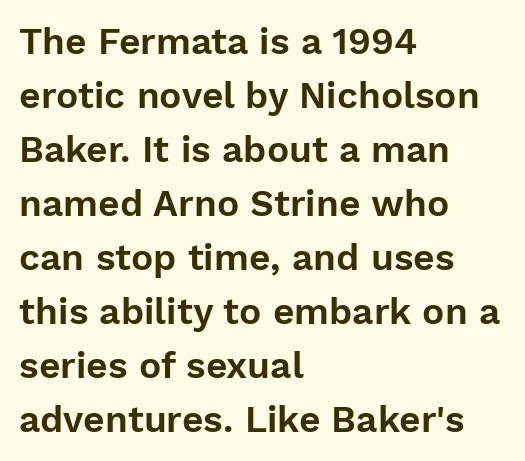
{"serif": "no", "italic": "no", "width": "normal", "stroke_contrast": "low", "x_height": "medium", "monospaced": "no", "underline": "no", "align": "left", "line_spacing": "normal", "line_spacing_ratio": 1.46, "letter_spacing": "normal", "letter_spacing_em": 0.0, "glyph_px": 37}
